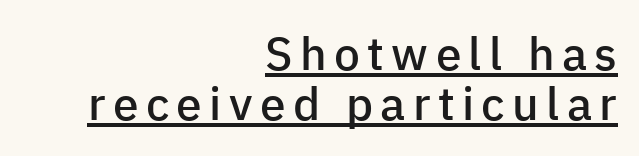
Q: Is the text bold? A: Semi-bold.
Q: Is the text italic (slanted)? A: No, it is upright.
Q: Is the typeface a serif or a sans-serif typeface? A: Sans-serif.
Q: Is the text underlined? A: Yes.
Q: How is the paragraph aligned? A: Right-aligned.
Q: Is the spacing between lines tight, normal or loose? A: Tight.
Q: Width (condensed, normal, or wide)? A: Normal.
Q: Stroke contrast? A: Low.
Q: x-height? A: Medium.
Q: Monospaced? A: No.
